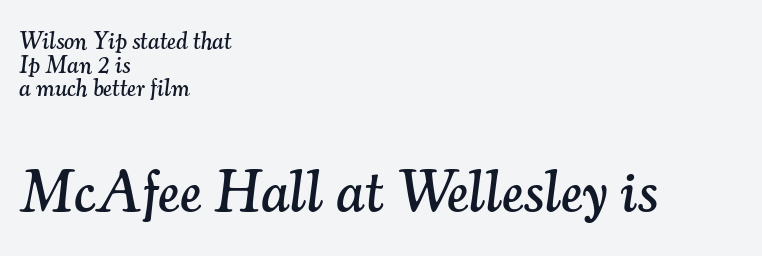
Tracking value appears to be zero — textbook default spacing. Style check: oblique. Each line starts at the same left margin while the right side varies. Block two is the big one; block one sits smaller above it. Font category for this specimen: serif. Notice how descenders almost collide with the ascenders below — that's tight leading.
